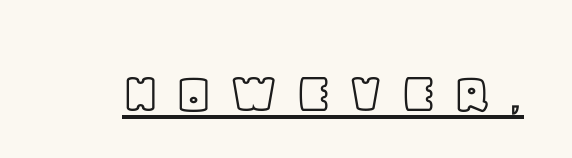
{"italic": "no", "width": "normal", "x_height": "large", "monospaced": "no", "underline": "yes", "letter_spacing": "wide", "letter_spacing_em": 0.26, "glyph_px": 60}
